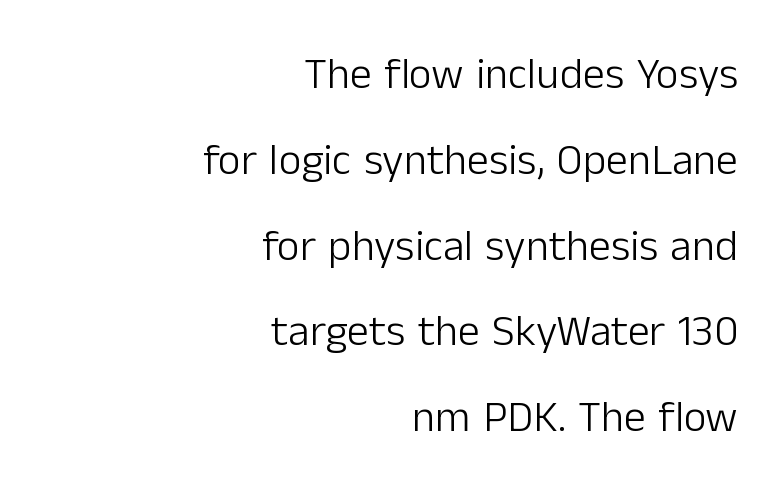
{"serif": "no", "italic": "no", "bold": "no", "weight": "light", "width": "normal", "stroke_contrast": "low", "x_height": "medium", "monospaced": "no", "underline": "no", "align": "right", "line_spacing": "loose", "line_spacing_ratio": 1.95, "letter_spacing": "normal", "letter_spacing_em": 0.0, "glyph_px": 44}
